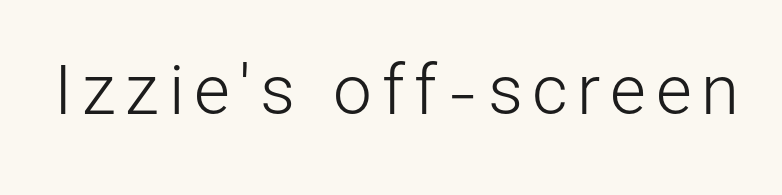
The image shows 69 px light sans-serif type, upright; set not underlined; low stroke contrast and a medium x-height.
